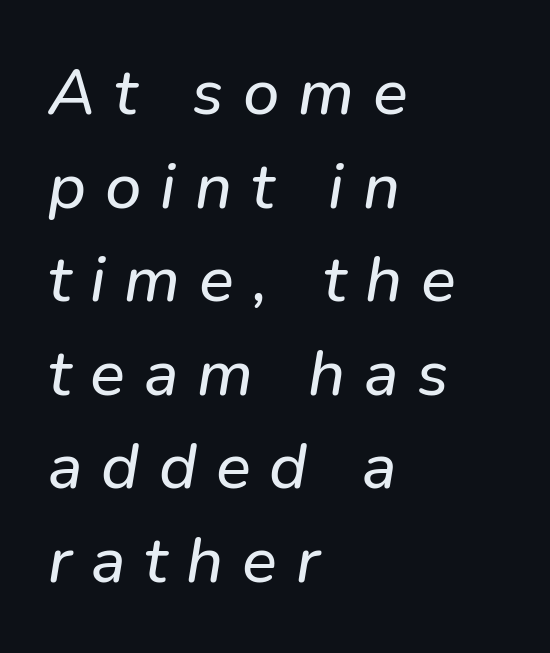
The tracking reads as deliberately expanded to a designer's eye. The lines in this sample share a left origin and differ only in where they stop. The face used here is proportionally spaced, like ordinary book or web type. Rows of type keep a routine distance in the vertical direction. Check under the words: just untouched page.
